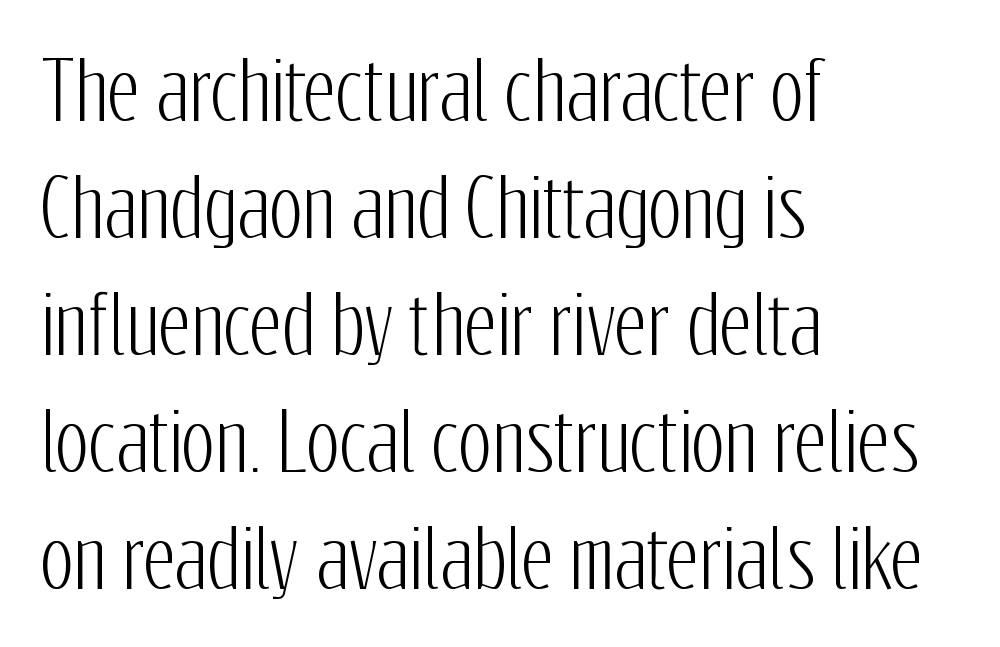
The paragraph shown leans on its left margin. What's the leading like? Ordinary, nothing unusual. The glyphs in this specimen are sans serif. The face used here is rendered with its standard letterfit. Has an underline been added? It has not. Ordinary non-slanted type is in use.
